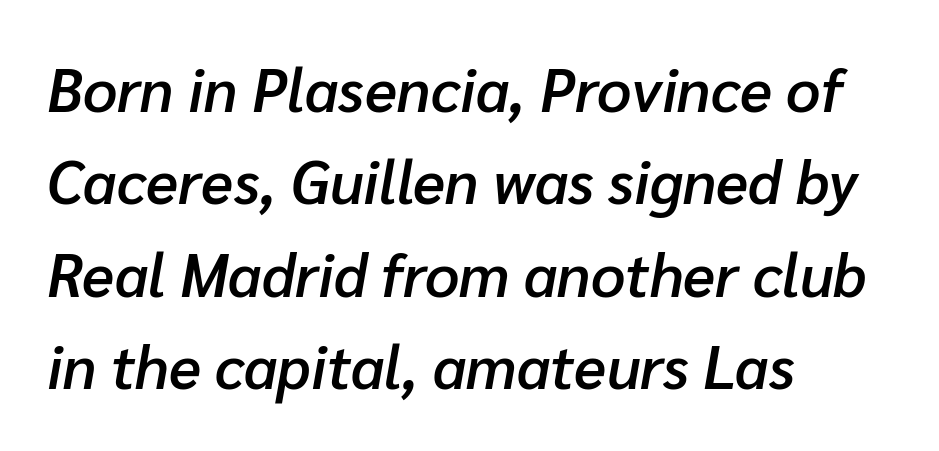
Q: Is the text bold? A: Semi-bold.
Q: Is the text italic (slanted)? A: Yes, it leans right by about 10 degrees.
Q: Is the text underlined? A: No.
Q: How is the paragraph aligned? A: Left-aligned.
Q: Is the spacing between letters normal or unusually wide? A: Normal.
Q: Is the spacing between lines tight, normal or loose? A: Normal.
Q: Width (condensed, normal, or wide)? A: Normal.
Q: Stroke contrast? A: Low.
Q: x-height? A: Medium.
Q: Monospaced? A: No.
